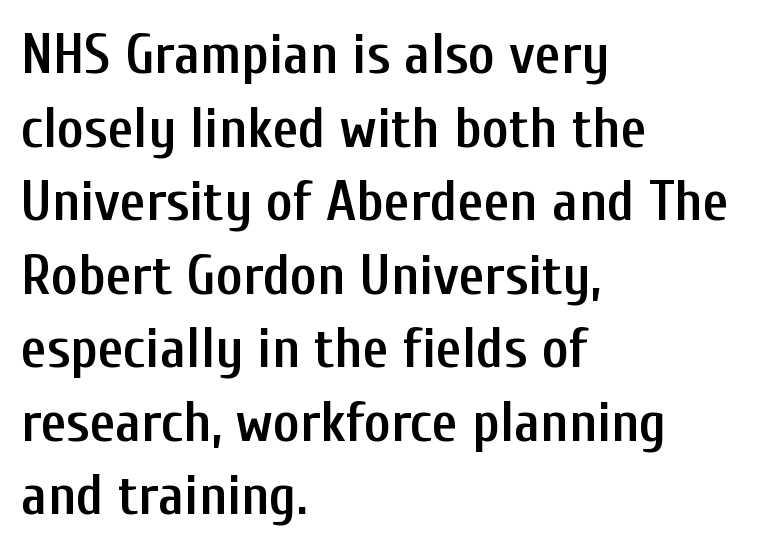
The image shows 57 px semibold, condensed sans-serif type, upright; set left-aligned, normal line spacing (1.29x), normal letter spacing, not underlined; low stroke contrast and a medium x-height.
